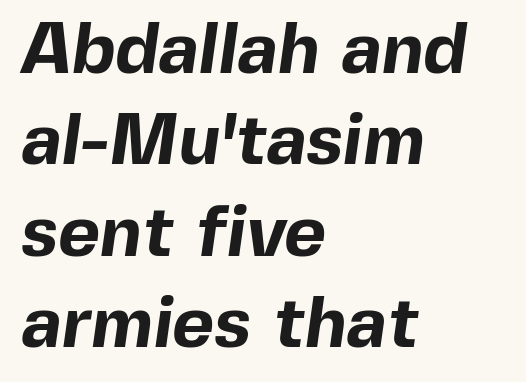
Q: Is the text bold? A: Yes.
Q: Is the typeface a serif or a sans-serif typeface? A: Sans-serif.
Q: Is the text underlined? A: No.
Q: How is the paragraph aligned? A: Left-aligned.
Q: Is the spacing between letters normal or unusually wide? A: Normal.
Q: Is the spacing between lines tight, normal or loose? A: Normal.
Q: Width (condensed, normal, or wide)? A: Normal.
Q: x-height? A: Medium.
Q: Monospaced? A: No.
